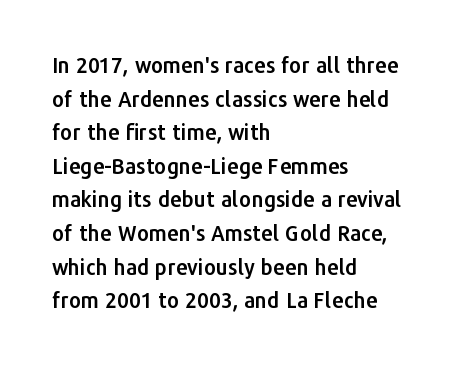
Between one letter and the next there's only the usual sliver of space. The baseline area is clear. Vertically, the passage feels balanced, rows spaced as you'd expect. This sample is left-justified, so line endings fall wherever the words run out.
